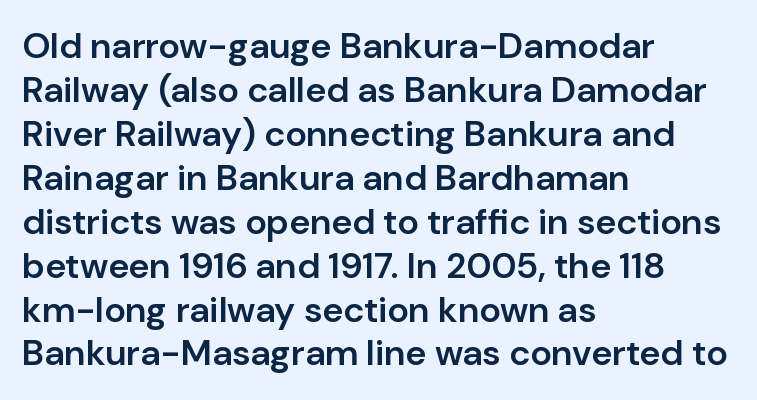
Q: Is the text bold? A: Semi-bold.
Q: Is the text italic (slanted)? A: No, it is upright.
Q: Is the typeface a serif or a sans-serif typeface? A: Sans-serif.
Q: Is the text underlined? A: No.
Q: How is the paragraph aligned? A: Left-aligned.
Q: Is the spacing between letters normal or unusually wide? A: Normal.
Q: Width (condensed, normal, or wide)? A: Normal.
Q: Stroke contrast? A: Low.
Q: x-height? A: Medium.
Q: Monospaced? A: No.
